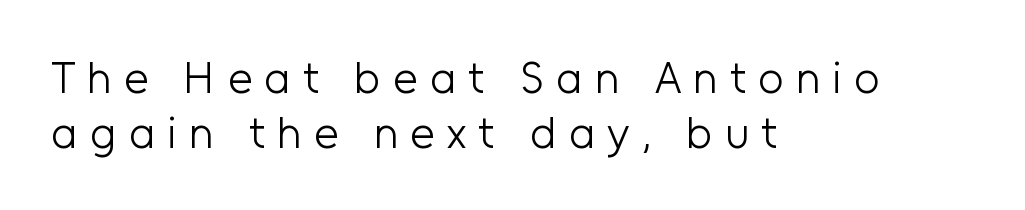
The rag falls on the right side of this text block. Between one letter and the next there's a generous, obvious gap. Unbolded letterforms with no extra heft. The foot of each line stays bare and open. Note the varied advance widths — an 'i' is clearly narrower than an 'm'.
